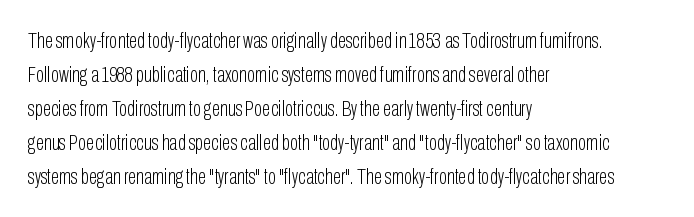
Q: Is the text bold? A: No.
Q: Is the text italic (slanted)? A: No, it is upright.
Q: Is the text underlined? A: No.
Q: How is the paragraph aligned? A: Left-aligned.
Q: Is the spacing between letters normal or unusually wide? A: Normal.
Q: Is the spacing between lines tight, normal or loose? A: Normal.
